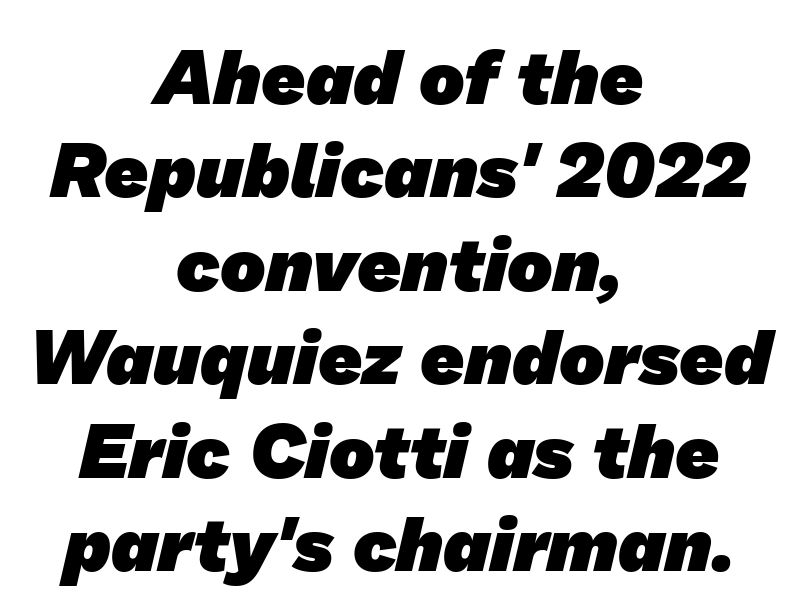
Q: Is the text bold? A: Yes.
Q: Is the typeface a serif or a sans-serif typeface? A: Sans-serif.
Q: Is the text underlined? A: No.
Q: How is the paragraph aligned? A: Centered.
Q: Is the spacing between letters normal or unusually wide? A: Normal.
Q: Width (condensed, normal, or wide)? A: Normal.
Q: Stroke contrast? A: Low.
Q: x-height? A: Medium.
Q: Monospaced? A: No.
